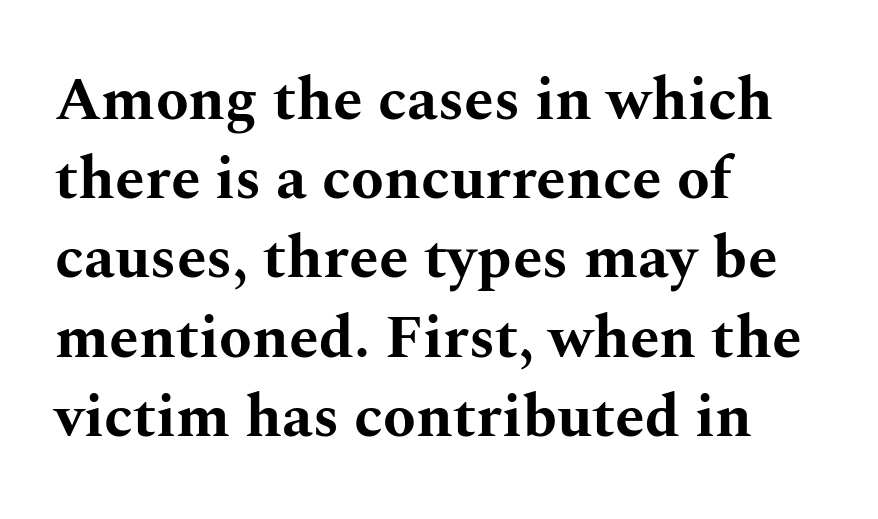
Is the letter spacing exaggerated? No — it looks like the ordinary default. Look at the stroke-to-counter ratio: heavy, a bold. The font family rendered here belongs to the serif group. This sample has the flowing, uneven cadence of proportional lettering. Upright lettering throughout.
